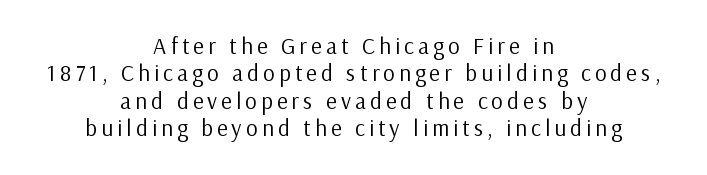
Q: Is the text bold? A: No.
Q: Is the text italic (slanted)? A: No, it is upright.
Q: Is the text underlined? A: No.
Q: How is the paragraph aligned? A: Centered.
